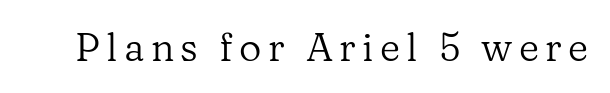
The image shows 39 px regular-weight serif type, upright; set not underlined; low stroke contrast and a medium x-height.
